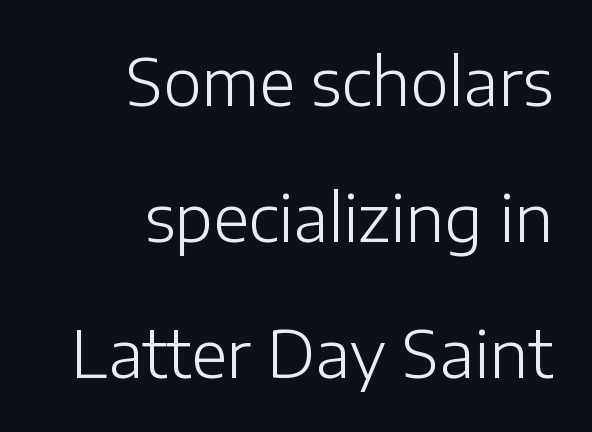
Q: Is the text bold? A: No.
Q: Is the text italic (slanted)? A: No, it is upright.
Q: Is the typeface a serif or a sans-serif typeface? A: Sans-serif.
Q: Is the text underlined? A: No.
Q: How is the paragraph aligned? A: Right-aligned.
Q: Is the spacing between letters normal or unusually wide? A: Normal.
Q: Is the spacing between lines tight, normal or loose? A: Loose.
Q: Width (condensed, normal, or wide)? A: Normal.
Q: Stroke contrast? A: Low.
Q: x-height? A: Medium.
Q: Monospaced? A: No.
